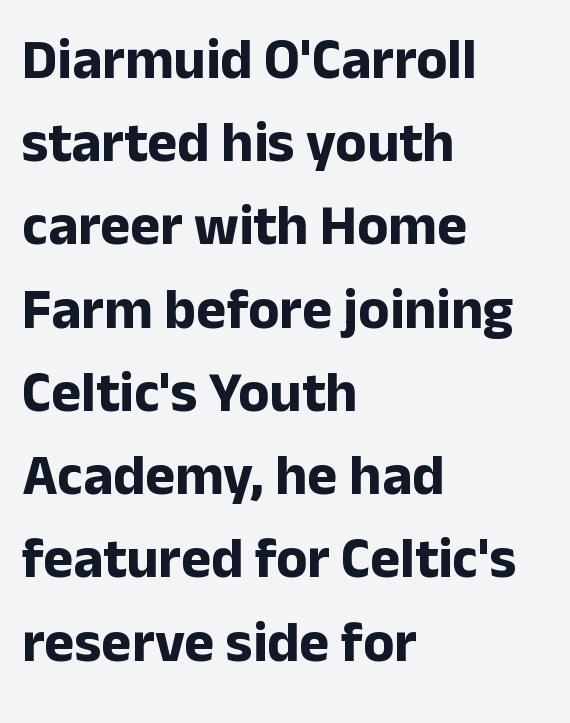
The paragraph shown leans on its left margin. Check under the words: just untouched page. In terms of letterform style, serifs are entirely absent. The passage shown is emphatically bold. Designer's note — italics off, roman on. The gaps between neighbouring characters are ordinary and unremarkable.
